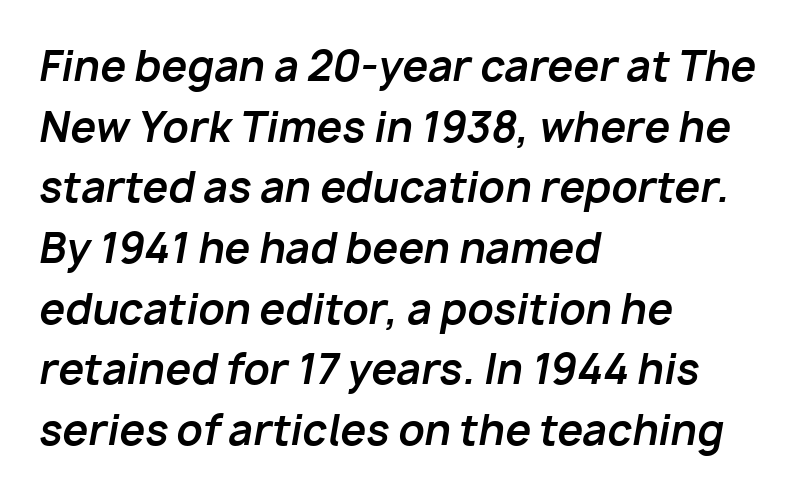
This is heavy type, rendered in bold. The passage shown stacks its lines at a standard gap. The letterforms sit shoulder to shoulder at normal distance. The area under the type is left untouched.
